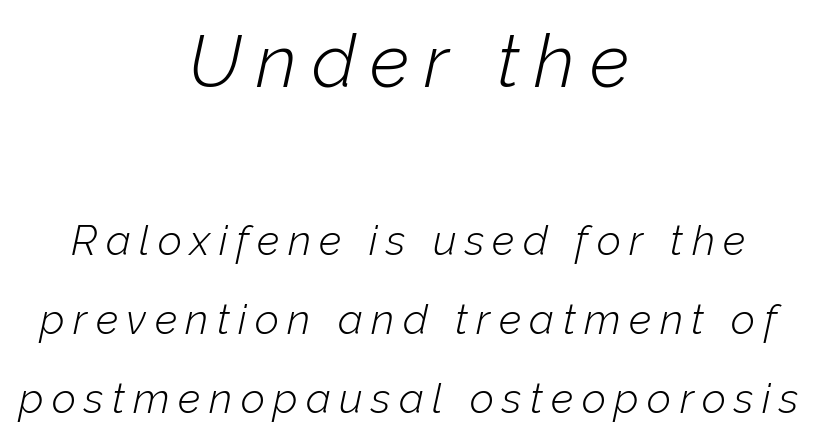
Is this a heavy cut? Hardly; it is regular or lighter. Descenders hang freely into open space. The whole block is typeset with a tilt. Here the first block reads like a headline and the second like body copy.
